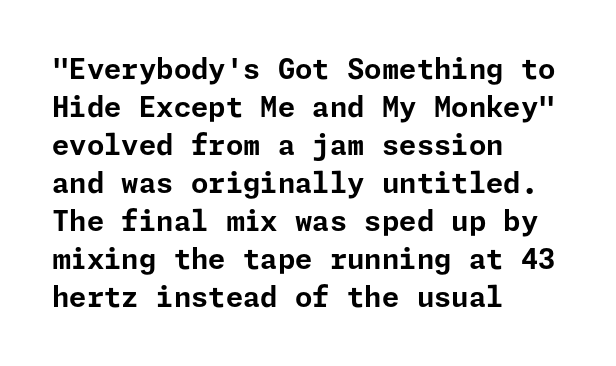
Q: Is the text bold? A: Yes.
Q: Is the text italic (slanted)? A: No, it is upright.
Q: Is the typeface a serif or a sans-serif typeface? A: Sans-serif.
Q: Is the text underlined? A: No.
Q: How is the paragraph aligned? A: Left-aligned.
Q: Is the spacing between letters normal or unusually wide? A: Normal.
Q: Is the spacing between lines tight, normal or loose? A: Normal.
Q: Width (condensed, normal, or wide)? A: Normal.
Q: Stroke contrast? A: Low.
Q: x-height? A: Medium.
